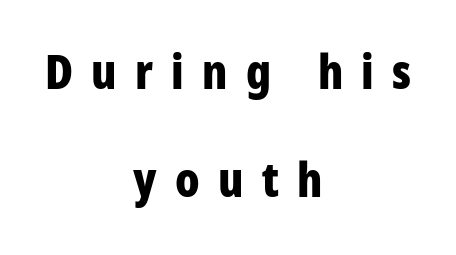
Proportional: the letters do not fall into vertical columns. This rendering employs a face without finishing strokes, i.e., a sans-serif. Ascenders rise straight up at ninety degrees. There is plenty of visible air inserted between adjacent glyphs.
